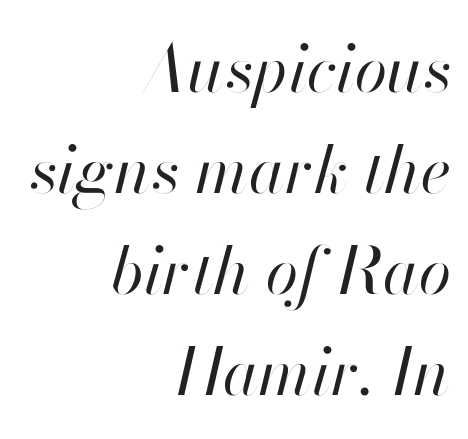
{"italic": "yes", "lean": "right", "slant_degrees": 13, "bold": "no", "weight": "regular", "width": "normal", "stroke_contrast": "high", "x_height": "small", "monospaced": "no", "underline": "no", "align": "right", "line_spacing": "normal", "line_spacing_ratio": 1.53, "letter_spacing": "normal", "letter_spacing_em": 0.0, "glyph_px": 66}
